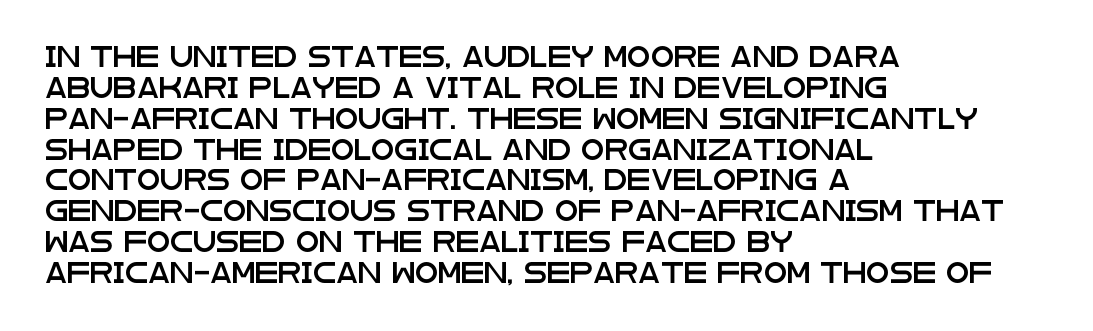
Q: Is the text italic (slanted)? A: No, it is upright.
Q: Is the text underlined? A: No.
Q: How is the paragraph aligned? A: Left-aligned.
Q: Is the spacing between letters normal or unusually wide? A: Normal.
Q: Is the spacing between lines tight, normal or loose? A: Normal.
